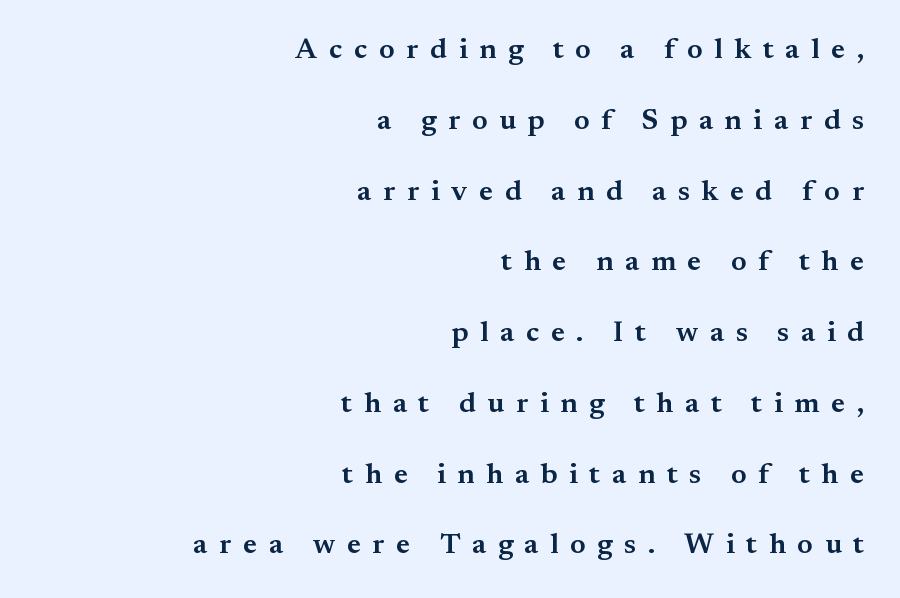
Stroke terminals: seriffed. Look at the stroke-to-counter ratio: somewhat heavy, a semibold. Compared with a flush-left layout, this one pins lines to the opposite, right side. Each letter keeps its own natural width here, so spacing adapts to shape.
